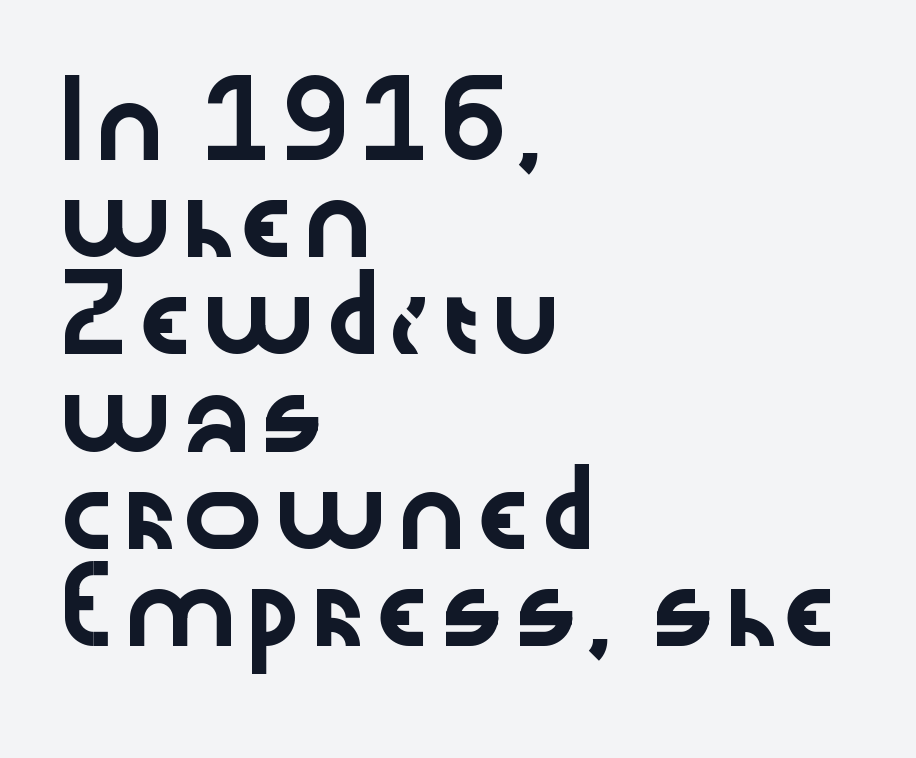
The image shows 68 px wide sans-serif type, upright; set left-aligned, normal line spacing (1.43x), normal letter spacing, not underlined; low stroke contrast and a medium x-height.
